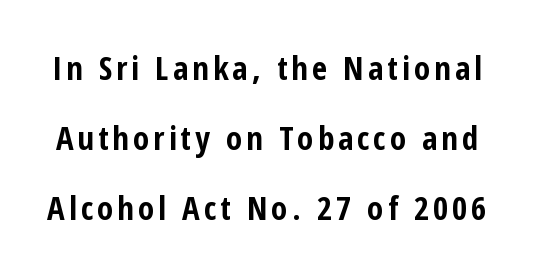
These words are printed bold, with thick strokes throughout. The gap between lines stays unmarked. The letters advance in unequal steps, a hallmark of proportional type. The letters carry no serifs — their stems end cleanly without finishing strokes.
